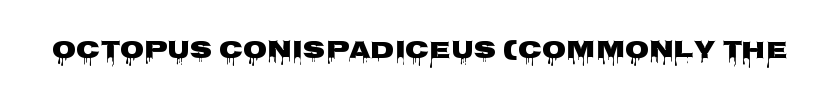
{"italic": "no", "bold": "yes", "underline": "no", "letter_spacing": "normal", "letter_spacing_em": 0.0, "glyph_px": 25}
